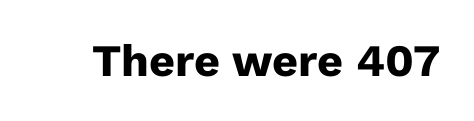
Q: Is the text bold? A: Yes.
Q: Is the text italic (slanted)? A: No, it is upright.
Q: Is the typeface a serif or a sans-serif typeface? A: Sans-serif.
Q: Is the text underlined? A: No.
Q: Is the spacing between letters normal or unusually wide? A: Normal.
Q: Width (condensed, normal, or wide)? A: Normal.
Q: Stroke contrast? A: Low.
Q: x-height? A: Medium.
Q: Monospaced? A: No.
